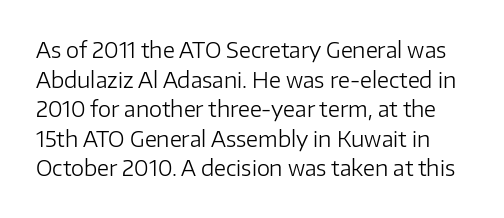
{"italic": "no", "bold": "no", "underline": "no", "line_spacing": "normal", "line_spacing_ratio": 1.41, "letter_spacing": "normal", "letter_spacing_em": 0.0, "glyph_px": 21}
